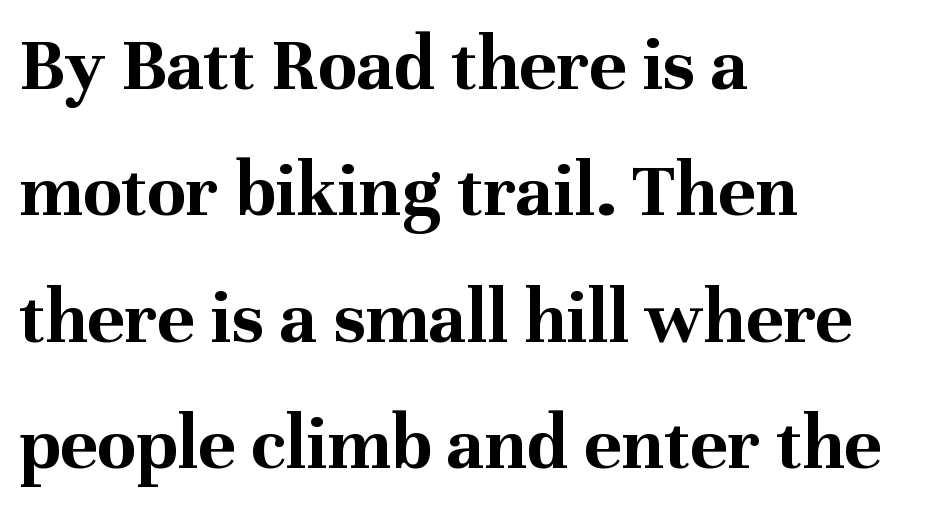
Q: Is the text bold? A: Yes.
Q: Is the text italic (slanted)? A: No, it is upright.
Q: Is the typeface a serif or a sans-serif typeface? A: Serif.
Q: Is the text underlined? A: No.
Q: How is the paragraph aligned? A: Left-aligned.
Q: Is the spacing between letters normal or unusually wide? A: Normal.
Q: Is the spacing between lines tight, normal or loose? A: Normal.
Q: Width (condensed, normal, or wide)? A: Normal.
Q: Stroke contrast? A: Medium.
Q: x-height? A: Medium.
Q: Monospaced? A: No.
